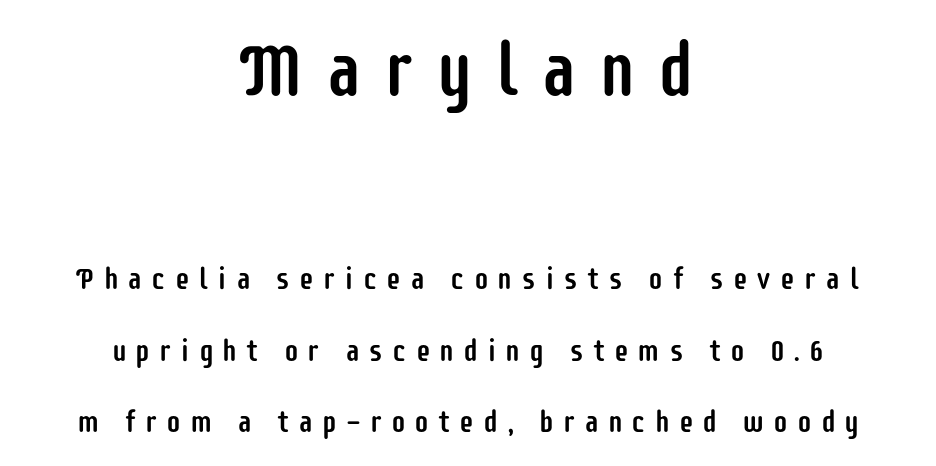
Spacing verdict: proportional, widths tailored to each character. The rendering shrinks the type as you move from the upper chunk to the lower. Compared with a flush-left layout, this one balances lines on the center instead. Letter spacing: wide. Underlining? Definitely not there. Style check: upright.
